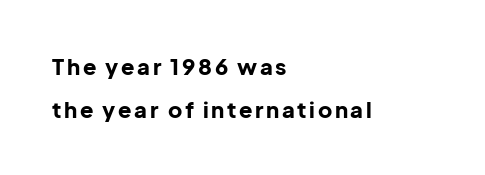
Q: Is the text bold? A: Yes.
Q: Is the text italic (slanted)? A: No, it is upright.
Q: Is the text underlined? A: No.
Q: How is the paragraph aligned? A: Left-aligned.
Q: Is the spacing between lines tight, normal or loose? A: Loose.
